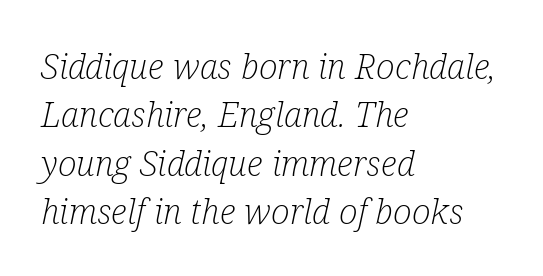
You can tell it's italic because the verticals aren't actually vertical. Underlining? Definitely not there. Horizontal alignment here is leftward, the default for most running prose. Successive baselines arrive at the customary interval.
